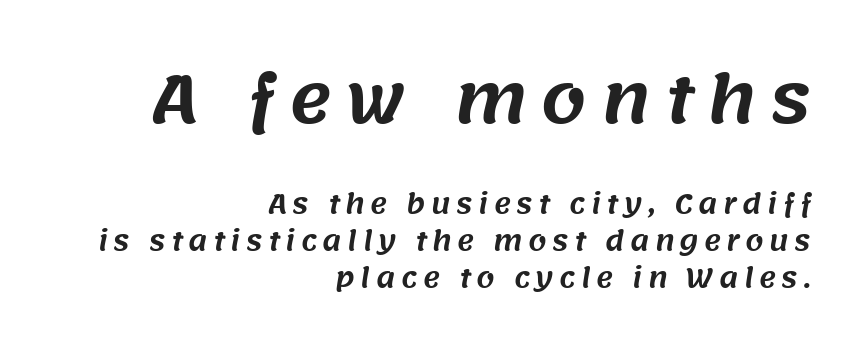
The image shows 65 px sans-serif type; set right-aligned, normal line spacing (1.42x), unusually wide letter spacing (+0.21 em), not underlined; the first (top) block is 2.5x larger; medium stroke contrast and a large x-height.
